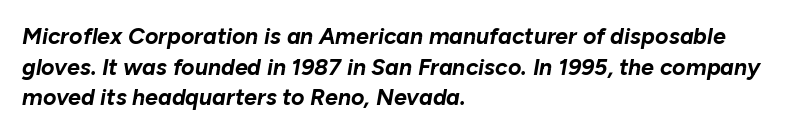
Q: Is the text bold? A: Yes.
Q: Is the text italic (slanted)? A: Yes, it leans right by about 10 degrees.
Q: Is the text underlined? A: No.
Q: How is the paragraph aligned? A: Left-aligned.
Q: Is the spacing between letters normal or unusually wide? A: Normal.
Q: Is the spacing between lines tight, normal or loose? A: Normal.
